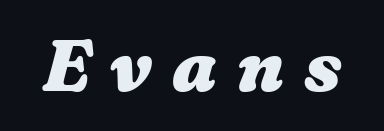
Q: Is the text bold? A: Yes.
Q: Is the text underlined? A: No.
Q: Is the spacing between letters normal or unusually wide? A: Unusually wide.
Q: Width (condensed, normal, or wide)? A: Wide.
Q: Stroke contrast? A: Medium.
Q: x-height? A: Medium.
Q: Monospaced? A: No.
